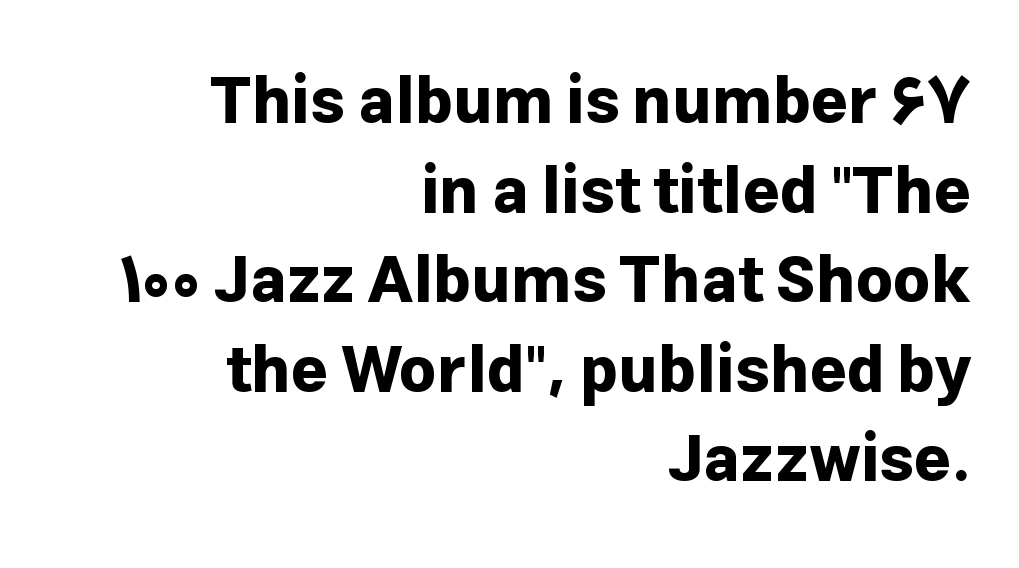
Compared with typical body copy, the letter spacing here is the same. Serifs: no, the terminals of the letterforms are clean. Every row of glyphs terminates at an identical x-position on the right. Students, observe: this is what conventionally led text looks like. Anything drawn beneath the words? Only blank space.
